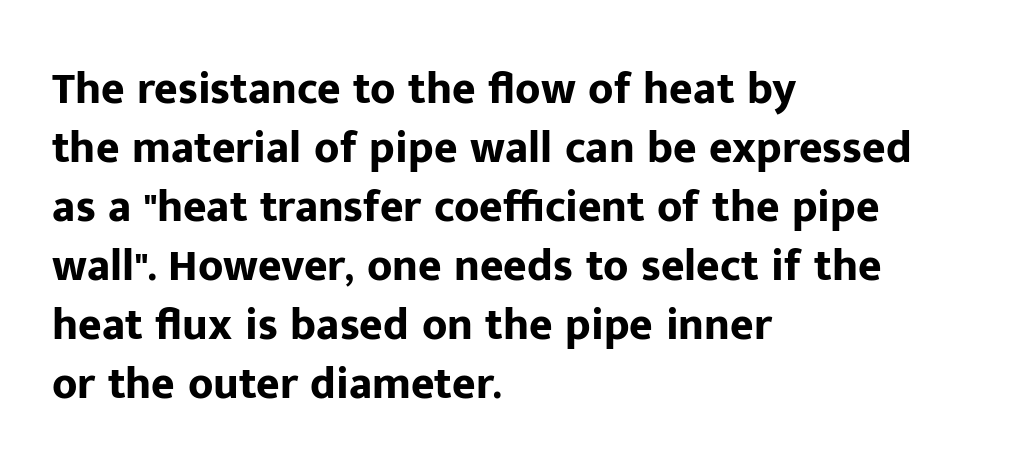
{"serif": "no", "italic": "no", "bold": "yes", "weight": "bold", "width": "normal", "stroke_contrast": "low", "x_height": "medium", "monospaced": "no", "underline": "no", "align": "left", "line_spacing": "normal", "line_spacing_ratio": 1.31, "letter_spacing": "normal", "letter_spacing_em": 0.0, "glyph_px": 45}
